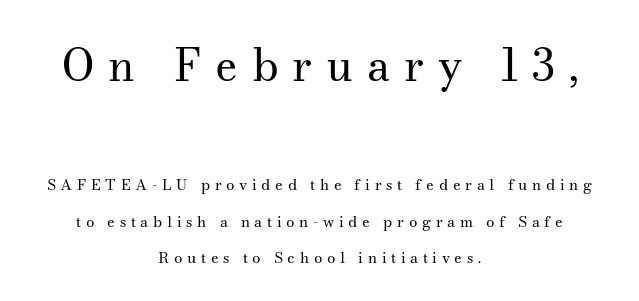
{"serif": "yes", "italic": "no", "bold": "no", "weight": "regular", "width": "normal", "stroke_contrast": "medium", "x_height": "small", "monospaced": "no", "underline": "no", "align": "center", "line_spacing": "loose", "line_spacing_ratio": 2.43, "letter_spacing": "wide", "letter_spacing_em": 0.31, "larger_block": "first", "size_ratio": 2.93, "glyph_px": 44}
